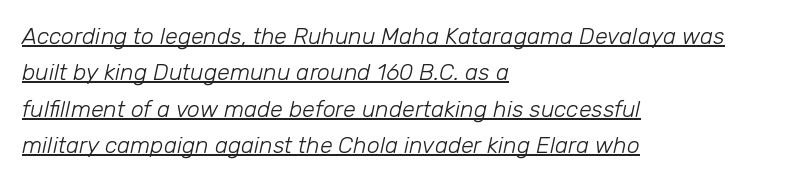
The image shows 23 px text type, italic (leaning right); set left-aligned, normal line spacing (1.58x), normal letter spacing, underlined.
